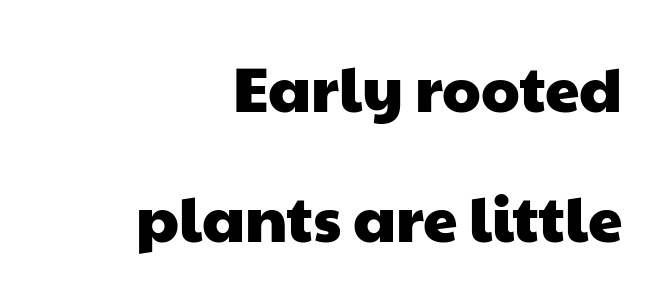
Q: Is the typeface a serif or a sans-serif typeface? A: Sans-serif.
Q: Is the text underlined? A: No.
Q: How is the paragraph aligned? A: Right-aligned.
Q: Is the spacing between letters normal or unusually wide? A: Normal.
Q: Is the spacing between lines tight, normal or loose? A: Loose.
Q: Width (condensed, normal, or wide)? A: Wide.
Q: Stroke contrast? A: Low.
Q: x-height? A: Medium.
Q: Monospaced? A: No.
